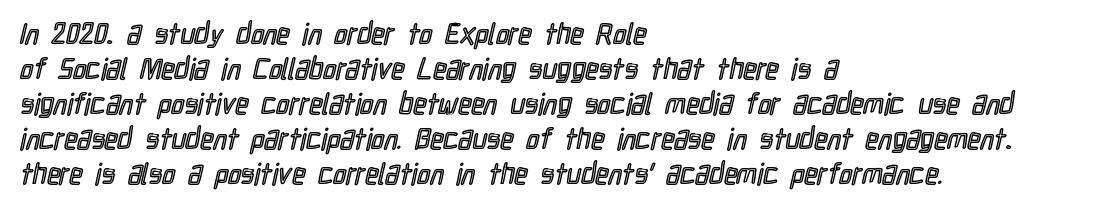
{"width": "condensed", "x_height": "medium", "monospaced": "no", "underline": "no", "align": "left", "line_spacing_ratio": 1.21, "letter_spacing": "normal", "letter_spacing_em": 0.0, "glyph_px": 29}
